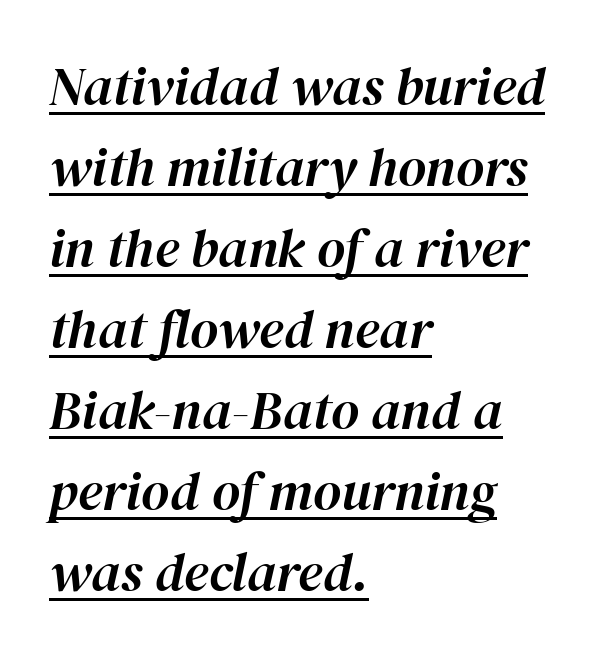
{"italic": "yes", "lean": "right", "slant_degrees": 12, "width": "normal", "stroke_contrast": "high", "x_height": "medium", "monospaced": "no", "underline": "yes", "align": "left", "line_spacing": "normal", "line_spacing_ratio": 1.5, "letter_spacing": "normal", "letter_spacing_em": 0.0, "glyph_px": 54}
